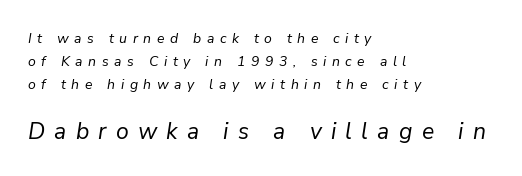
The image shows 23 px text type, italic (leaning right); set left-aligned, normal line spacing (1.63x), unusually wide letter spacing (+0.4 em), not underlined; the second (bottom) block is 1.64x larger.
